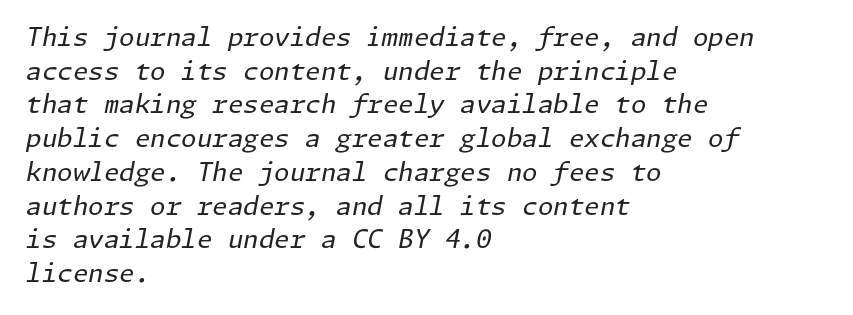
The image shows 25 px text type, italic (leaning right); set left-aligned, normal line spacing (1.35x), normal letter spacing, not underlined.
